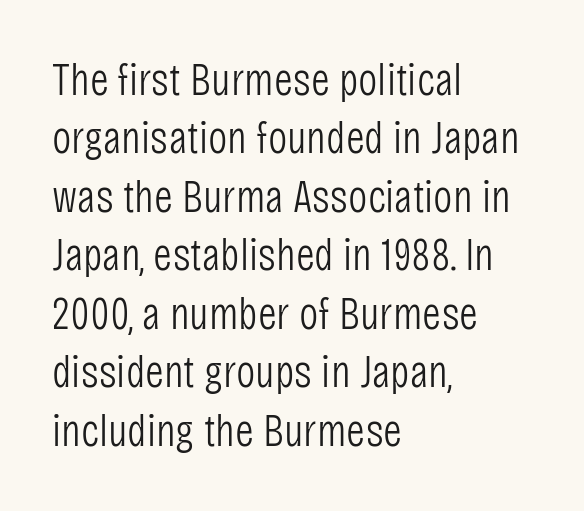
{"serif": "no", "italic": "no", "bold": "no", "weight": "light", "width": "condensed", "stroke_contrast": "low", "x_height": "large", "monospaced": "no", "underline": "no", "align": "left", "line_spacing": "normal", "line_spacing_ratio": 1.27, "letter_spacing": "normal", "letter_spacing_em": 0.0, "glyph_px": 46}
